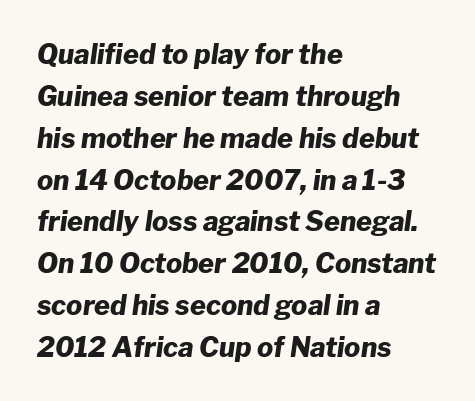
Q: Is the text bold? A: Yes.
Q: Is the text italic (slanted)? A: Yes, it leans right by about 8 degrees.
Q: Is the text underlined? A: No.
Q: How is the paragraph aligned? A: Left-aligned.
Q: Is the spacing between letters normal or unusually wide? A: Normal.
Q: Is the spacing between lines tight, normal or loose? A: Normal.
